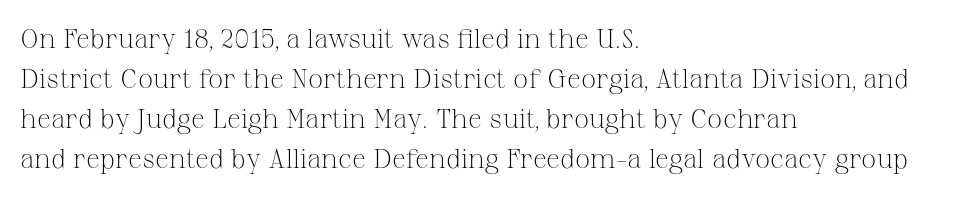
Q: Is the text bold? A: No.
Q: Is the text italic (slanted)? A: No, it is upright.
Q: Is the text underlined? A: No.
Q: How is the paragraph aligned? A: Left-aligned.
Q: Is the spacing between letters normal or unusually wide? A: Normal.
Q: Is the spacing between lines tight, normal or loose? A: Normal.
